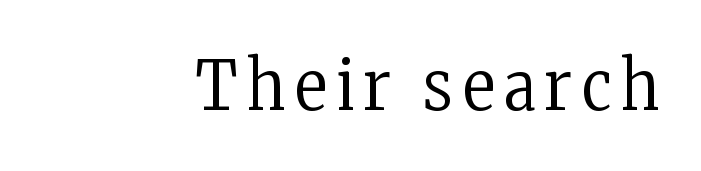
{"serif": "yes", "italic": "no", "bold": "no", "weight": "regular", "width": "condensed", "stroke_contrast": "low", "x_height": "medium", "monospaced": "no", "underline": "no", "glyph_px": 69}
